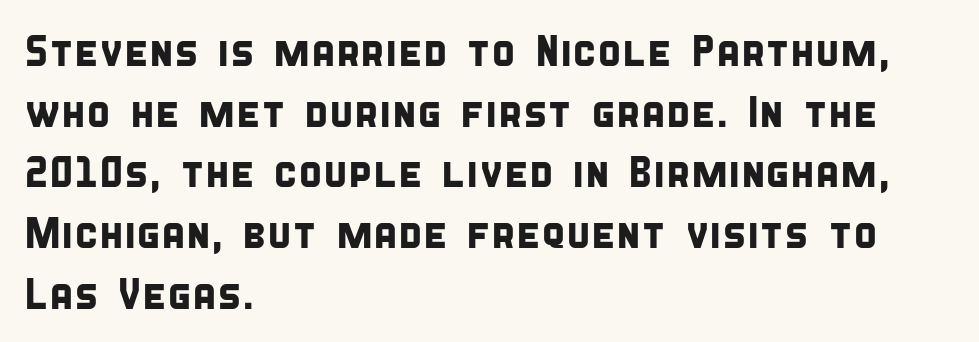
{"serif": "no", "width": "condensed", "stroke_contrast": "low", "x_height": "large", "monospaced": "no", "underline": "no", "align": "left", "line_spacing": "normal", "line_spacing_ratio": 1.38, "letter_spacing": "normal", "letter_spacing_em": 0.0, "glyph_px": 44}
